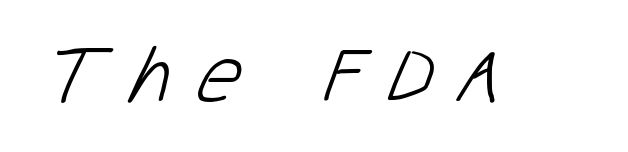
Q: Is the text bold? A: No.
Q: Is the typeface a serif or a sans-serif typeface? A: Sans-serif.
Q: Is the text underlined? A: No.
Q: Is the spacing between letters normal or unusually wide? A: Unusually wide.
Q: Width (condensed, normal, or wide)? A: Normal.
Q: Stroke contrast? A: Low.
Q: x-height? A: Medium.
Q: Monospaced? A: No.
